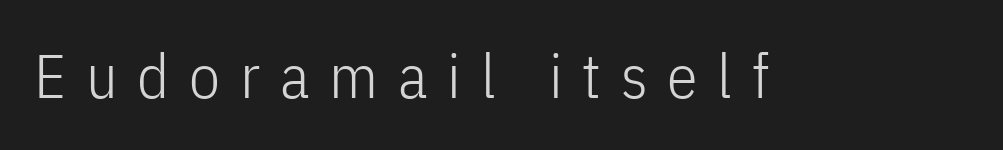
The letters are spread apart with noticeably loose tracking. Check the space under the baseline: it is left empty. Stem width sits at or under what a default text font uses. Posture: straight, roman, zero tilt. Letterform terminals end flat and unadorned throughout the passage.
